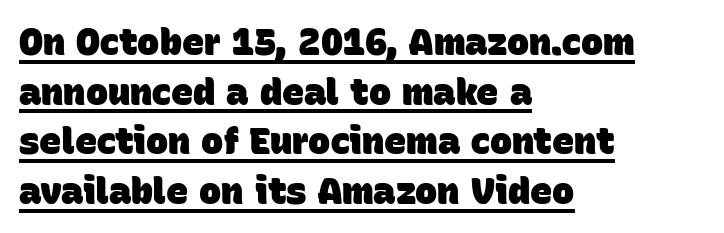
{"serif": "no", "bold": "yes", "weight": "heavy", "width": "normal", "stroke_contrast": "low", "x_height": "large", "monospaced": "no", "underline": "yes", "align": "left", "line_spacing": "normal", "line_spacing_ratio": 1.34, "letter_spacing": "normal", "letter_spacing_em": 0.0, "glyph_px": 37}
